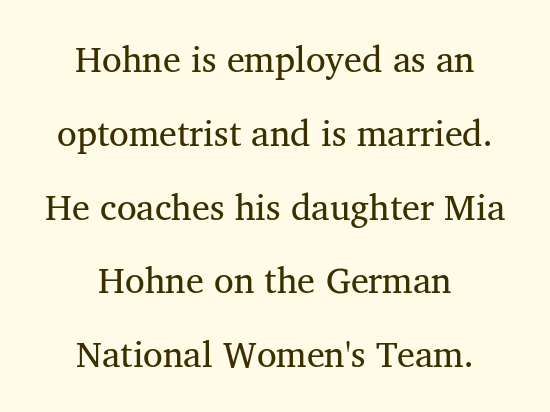
Q: Is the text bold? A: No.
Q: Is the typeface a serif or a sans-serif typeface? A: Serif.
Q: Is the text underlined? A: No.
Q: How is the paragraph aligned? A: Centered.
Q: Is the spacing between letters normal or unusually wide? A: Normal.
Q: Is the spacing between lines tight, normal or loose? A: Loose.
Q: Width (condensed, normal, or wide)? A: Normal.
Q: Stroke contrast? A: Medium.
Q: x-height? A: Medium.
Q: Monospaced? A: No.
